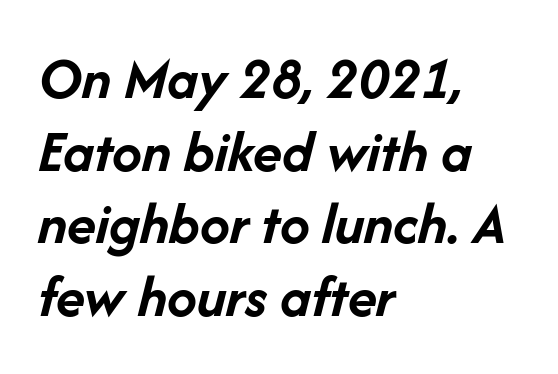
The image shows 60 px semibold type, italic (leaning right); set left-aligned, line spacing 1.21x, normal letter spacing, not underlined; low stroke contrast and a medium x-height.
